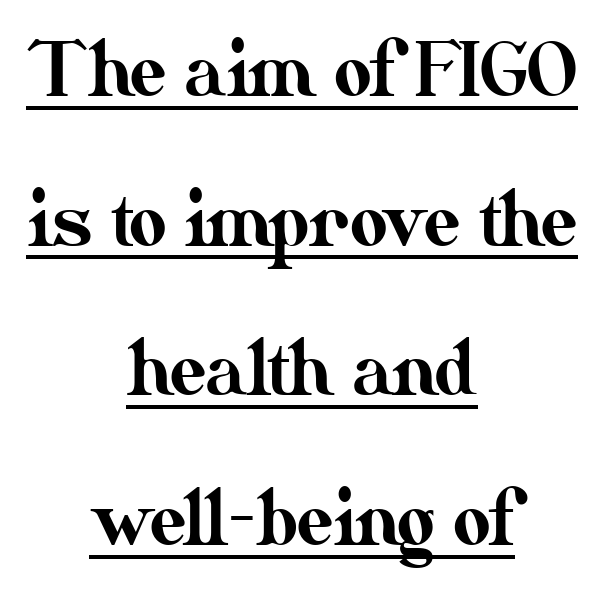
Q: Is the text italic (slanted)? A: No, it is upright.
Q: Is the text underlined? A: Yes.
Q: How is the paragraph aligned? A: Centered.
Q: Is the spacing between letters normal or unusually wide? A: Normal.
Q: Is the spacing between lines tight, normal or loose? A: Loose.
Q: Width (condensed, normal, or wide)? A: Normal.
Q: Stroke contrast? A: Medium.
Q: x-height? A: Small.
Q: Monospaced? A: No.
